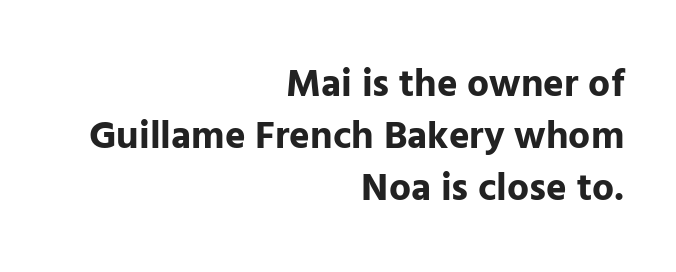
The image shows 39 px bold sans-serif type, upright; set right-aligned, normal line spacing (1.33x), normal letter spacing, not underlined; low stroke contrast and a medium x-height.
